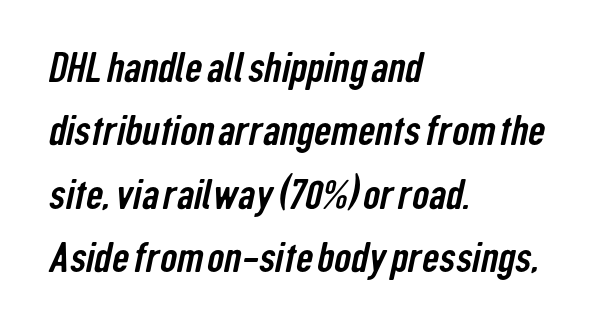
Is this a fixed-width face? No — the glyphs have proportional, varying widths. The rendering anchors every line to the left-hand side. The face used here is rendered with its standard letterfit. The text was rendered using a sans face with plain stroke endings. The designer left line spacing at the default.
